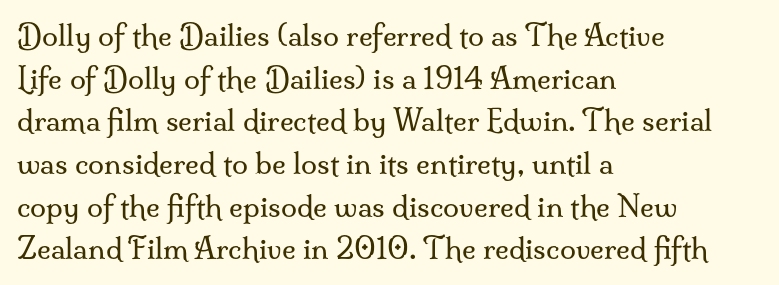
The image shows 29 px regular-weight serif type, upright; set left-aligned, normal line spacing (1.47x), normal letter spacing, not underlined; medium stroke contrast and a small x-height.
